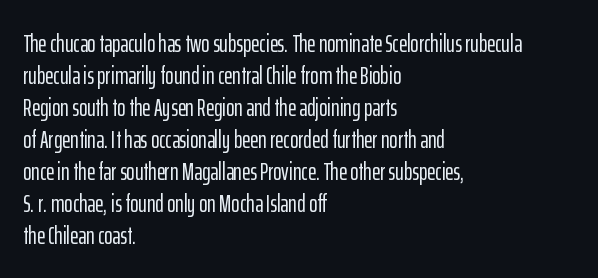
Summary of vertical rhythm: regular, with standard interline spacing. The string is rendered with underlining switched off. This rendering uses left alignment, leaving the right contour irregular. The lettering stays uniformly vertical, giving the passage a roman look. The horizontal fit of the characters is conventional and even.
